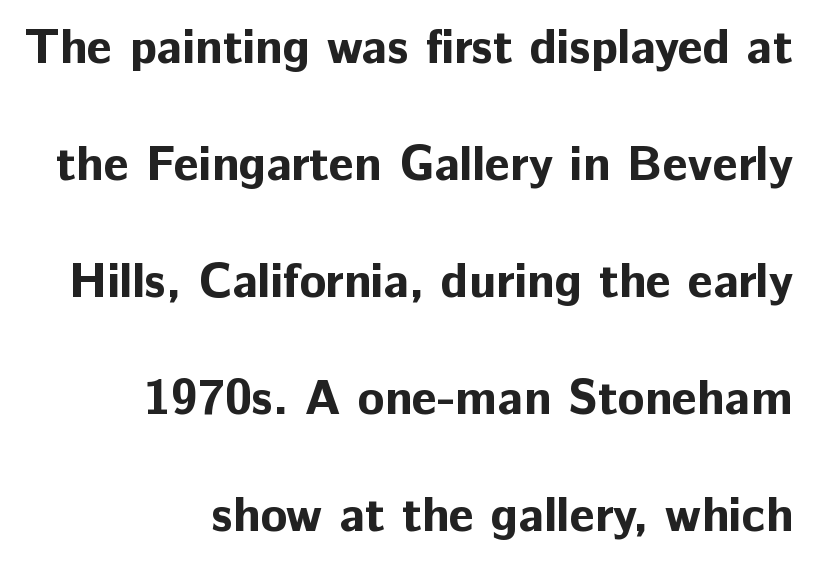
No feet cap the strokes, marking this as sans-serif type. The letters advance in unequal steps, a hallmark of proportional type. Default kerning and tracking; the words read as compact shapes. Leading: increased. Check the space under the baseline: it is left empty. The rendering anchors every line to the right-hand side.
